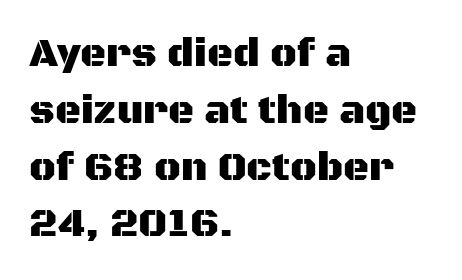
Q: Is the text italic (slanted)? A: No, it is upright.
Q: Is the typeface a serif or a sans-serif typeface? A: Sans-serif.
Q: Is the text underlined? A: No.
Q: How is the paragraph aligned? A: Left-aligned.
Q: Is the spacing between letters normal or unusually wide? A: Normal.
Q: Is the spacing between lines tight, normal or loose? A: Normal.
Q: Width (condensed, normal, or wide)? A: Normal.
Q: Stroke contrast? A: Medium.
Q: x-height? A: Large.
Q: Monospaced? A: No.
